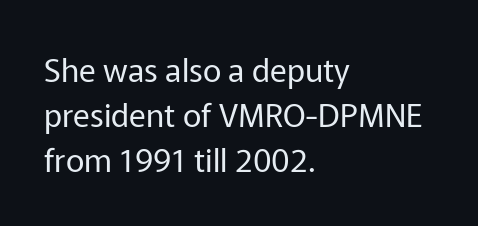
Q: Is the text bold? A: No.
Q: Is the text italic (slanted)? A: No, it is upright.
Q: Is the typeface a serif or a sans-serif typeface? A: Sans-serif.
Q: Is the text underlined? A: No.
Q: How is the paragraph aligned? A: Left-aligned.
Q: Is the spacing between letters normal or unusually wide? A: Normal.
Q: Is the spacing between lines tight, normal or loose? A: Normal.
Q: Width (condensed, normal, or wide)? A: Normal.
Q: Stroke contrast? A: Low.
Q: x-height? A: Medium.
Q: Monospaced? A: No.
